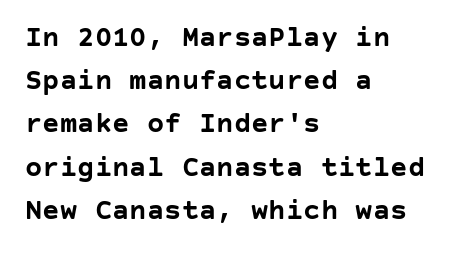
{"serif": "no", "italic": "no", "bold": "yes", "weight": "semibold", "width": "normal", "stroke_contrast": "low", "x_height": "large", "underline": "no", "align": "left", "line_spacing": "normal", "line_spacing_ratio": 1.49, "letter_spacing": "normal", "letter_spacing_em": 0.0, "glyph_px": 29}
